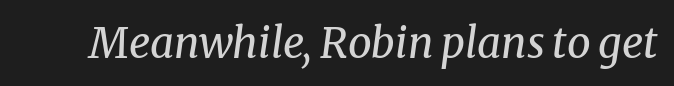
Q: Is the text bold? A: No.
Q: Is the text italic (slanted)? A: Yes, it leans right by about 8 degrees.
Q: Is the typeface a serif or a sans-serif typeface? A: Serif.
Q: Is the text underlined? A: No.
Q: Is the spacing between letters normal or unusually wide? A: Normal.
Q: Width (condensed, normal, or wide)? A: Normal.
Q: Stroke contrast? A: Medium.
Q: x-height? A: Medium.
Q: Monospaced? A: No.
